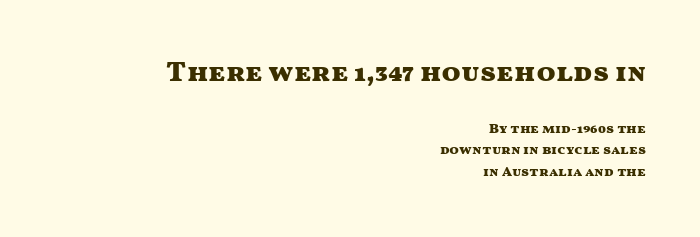
The image shows 28 px heavy, wide sans-serif type, upright; set right-aligned, normal line spacing (1.52x), normal letter spacing, not underlined; the first (top) block is 2.0x larger; medium stroke contrast and a medium x-height.
